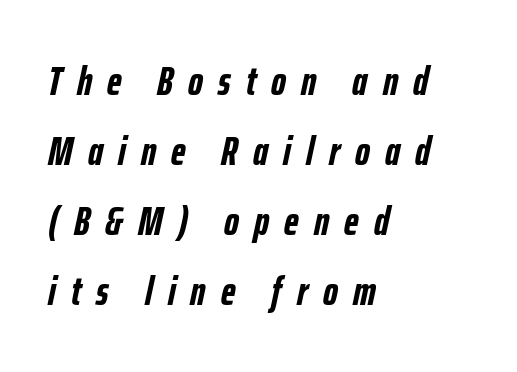
Q: Is the text bold? A: Yes.
Q: Is the text italic (slanted)? A: Yes, it leans right by about 12 degrees.
Q: Is the text underlined? A: No.
Q: How is the paragraph aligned? A: Left-aligned.
Q: Is the spacing between letters normal or unusually wide? A: Unusually wide.
Q: Width (condensed, normal, or wide)? A: Condensed.
Q: Stroke contrast? A: Low.
Q: x-height? A: Medium.
Q: Monospaced? A: No.
